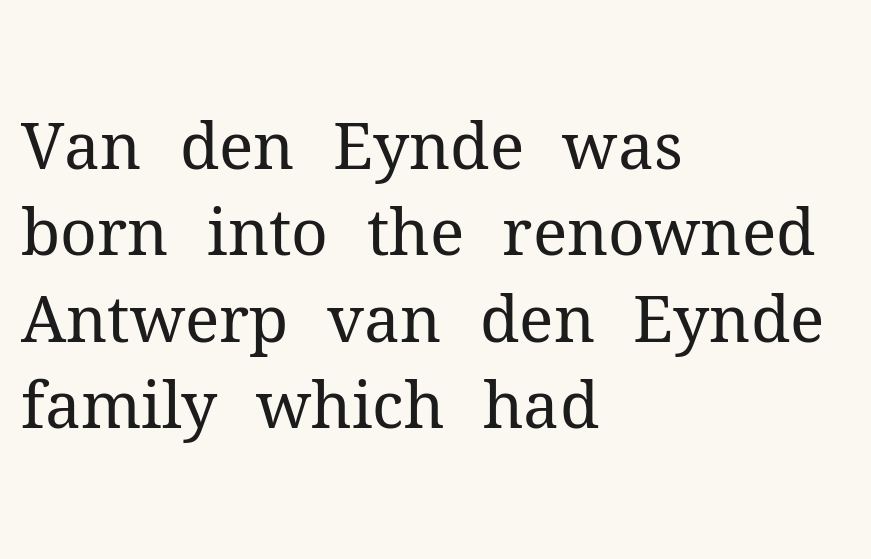
Q: Is the text bold? A: No.
Q: Is the text italic (slanted)? A: No, it is upright.
Q: Is the typeface a serif or a sans-serif typeface? A: Serif.
Q: Is the text underlined? A: No.
Q: How is the paragraph aligned? A: Left-aligned.
Q: Is the spacing between letters normal or unusually wide? A: Normal.
Q: Is the spacing between lines tight, normal or loose? A: Normal.
Q: Width (condensed, normal, or wide)? A: Normal.
Q: Stroke contrast? A: Medium.
Q: x-height? A: Medium.
Q: Monospaced? A: No.
